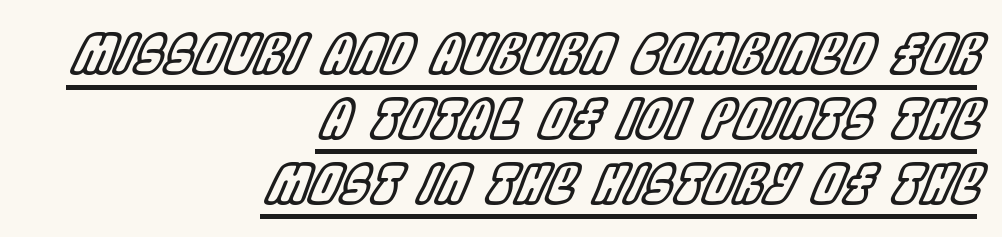
These lines keep a tight, regular rhythm from letter to letter. Each line ends at the same right margin while the left side varies. The text carries the slant typical of an italic or oblique font. The letters advance in unequal steps, a hallmark of proportional type.
